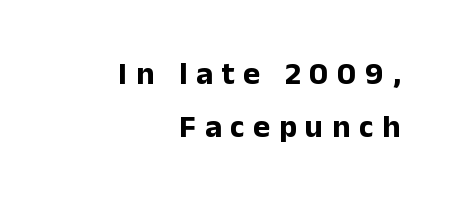
{"serif": "no", "italic": "no", "bold": "yes", "weight": "bold", "width": "normal", "stroke_contrast": "low", "x_height": "medium", "monospaced": "no", "underline": "no", "align": "right", "line_spacing": "normal", "line_spacing_ratio": 1.66, "letter_spacing": "wide", "letter_spacing_em": 0.27, "glyph_px": 32}
